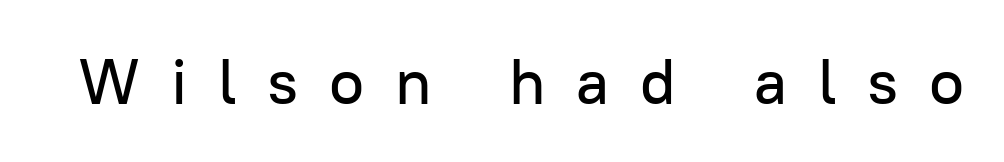
Inter-character spacing is expanded well beyond the font's built-in metrics. Serif or sans? Sans — the stroke terminals are bare. Plain, unruled lines of type. Here the designer chose a conventional face with non-uniform glyph widths. Upright lettering throughout.
